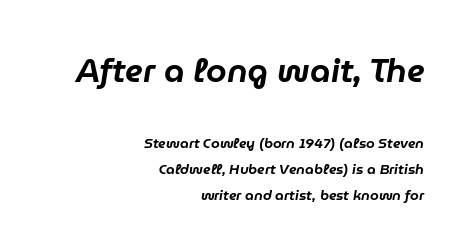
{"italic": "yes", "lean": "right", "slant_degrees": 9, "width": "normal", "stroke_contrast": "low", "x_height": "medium", "monospaced": "no", "underline": "no", "align": "right", "line_spacing_ratio": 1.85, "letter_spacing": "normal", "letter_spacing_em": 0.0, "larger_block": "first", "size_ratio": 2.36, "glyph_px": 33}
